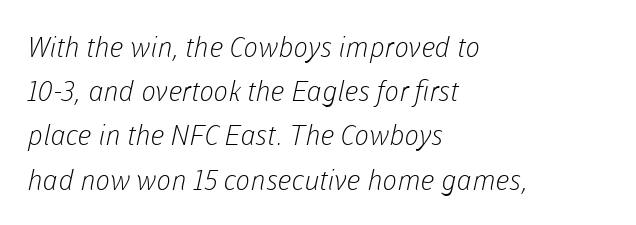
Q: Is the text bold? A: No.
Q: Is the typeface a serif or a sans-serif typeface? A: Sans-serif.
Q: Is the text underlined? A: No.
Q: How is the paragraph aligned? A: Left-aligned.
Q: Is the spacing between letters normal or unusually wide? A: Normal.
Q: Is the spacing between lines tight, normal or loose? A: Normal.
Q: Width (condensed, normal, or wide)? A: Normal.
Q: Stroke contrast? A: Low.
Q: x-height? A: Medium.
Q: Monospaced? A: No.
